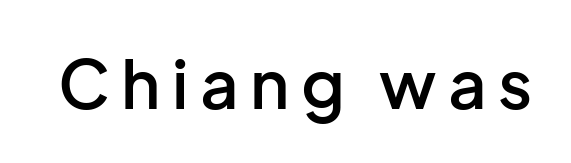
The image shows 67 px semibold sans-serif type, upright; set not underlined; low stroke contrast and a medium x-height.
